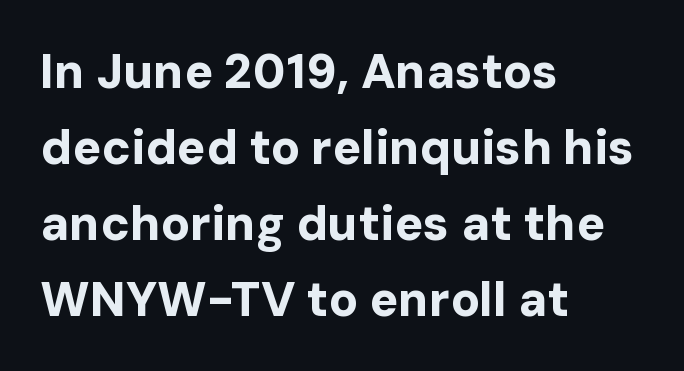
{"serif": "no", "italic": "no", "bold": "yes", "weight": "bold", "width": "normal", "stroke_contrast": "low", "x_height": "medium", "monospaced": "no", "underline": "no", "align": "left", "line_spacing": "normal", "line_spacing_ratio": 1.58, "letter_spacing": "normal", "letter_spacing_em": 0.0, "glyph_px": 48}
